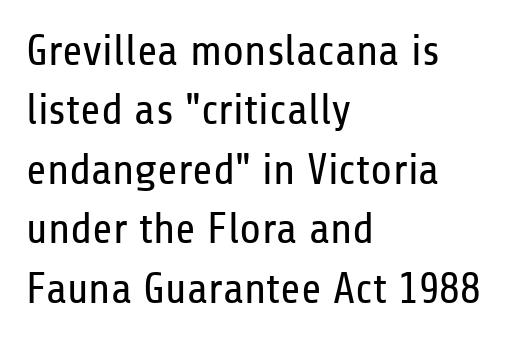
A light-to-regular cut is what we see here. Here the designer chose a conventional face with non-uniform glyph widths. The paragraph has a hard left edge and a soft right edge. You could call the tracking neutral — neither tight nor loose. Underline: absent.
